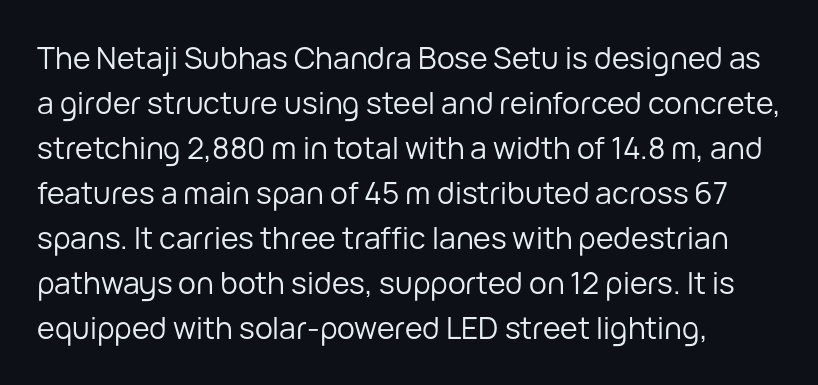
Q: Is the text bold? A: No.
Q: Is the text italic (slanted)? A: No, it is upright.
Q: Is the typeface a serif or a sans-serif typeface? A: Sans-serif.
Q: Is the text underlined? A: No.
Q: Is the spacing between letters normal or unusually wide? A: Normal.
Q: Is the spacing between lines tight, normal or loose? A: Normal.
Q: Width (condensed, normal, or wide)? A: Normal.
Q: Stroke contrast? A: Low.
Q: x-height? A: Medium.
Q: Monospaced? A: No.
